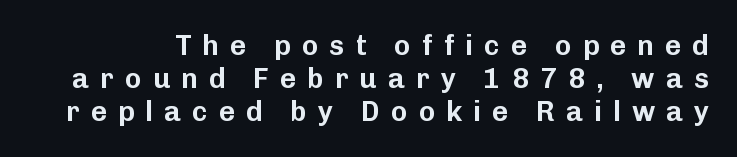
A typesetter would call this proportional, since set widths differ per character. Does the type have serifs? No, each stem ends abruptly. The type sits square on the baseline with zero lean. The string is rendered with underlining switched off. Each word looks stretched out because of the extra space between its letters.
